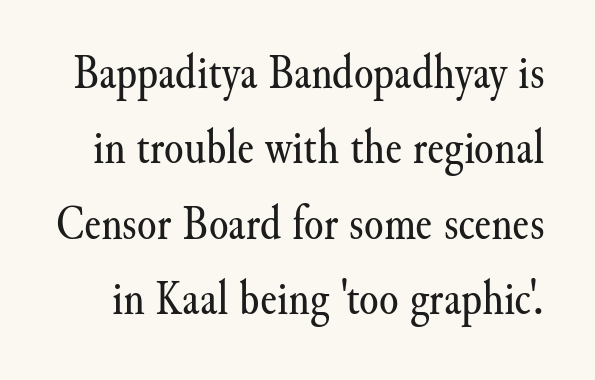
Q: Is the text bold? A: No.
Q: Is the text italic (slanted)? A: No, it is upright.
Q: Is the typeface a serif or a sans-serif typeface? A: Serif.
Q: Is the text underlined? A: No.
Q: Is the spacing between letters normal or unusually wide? A: Normal.
Q: Is the spacing between lines tight, normal or loose? A: Normal.
Q: Width (condensed, normal, or wide)? A: Normal.
Q: Stroke contrast? A: Medium.
Q: x-height? A: Small.
Q: Monospaced? A: No.
